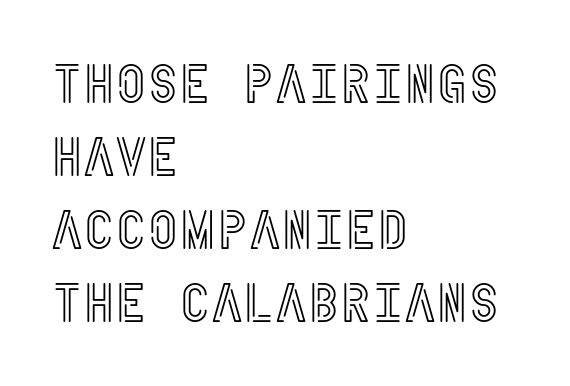
Q: Is the text italic (slanted)? A: No, it is upright.
Q: Is the text underlined? A: No.
Q: How is the paragraph aligned? A: Left-aligned.
Q: Is the spacing between letters normal or unusually wide? A: Normal.
Q: Is the spacing between lines tight, normal or loose? A: Normal.
Q: Width (condensed, normal, or wide)? A: Condensed.
Q: x-height? A: Large.
